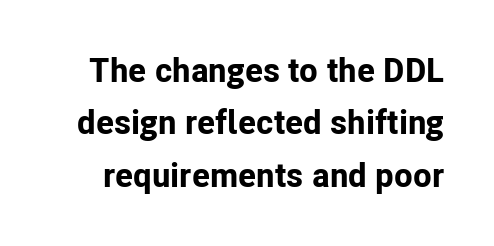
Q: Is the text bold? A: Yes.
Q: Is the text italic (slanted)? A: No, it is upright.
Q: Is the typeface a serif or a sans-serif typeface? A: Sans-serif.
Q: Is the text underlined? A: No.
Q: Is the spacing between letters normal or unusually wide? A: Normal.
Q: Is the spacing between lines tight, normal or loose? A: Normal.
Q: Width (condensed, normal, or wide)? A: Normal.
Q: Stroke contrast? A: Low.
Q: x-height? A: Medium.
Q: Monospaced? A: No.
